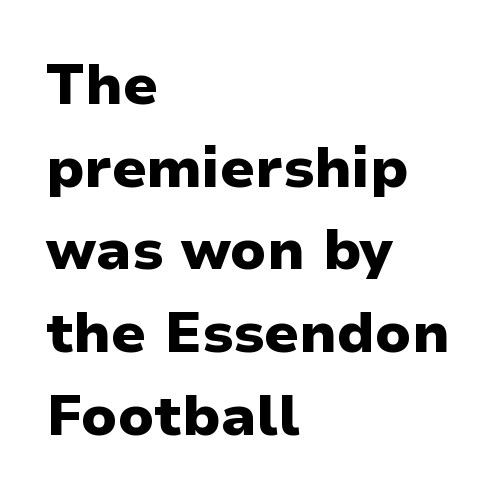
The image shows 57 px heavy sans-serif type, upright; set left-aligned, normal line spacing (1.45x), normal letter spacing, not underlined; low stroke contrast and a medium x-height.
